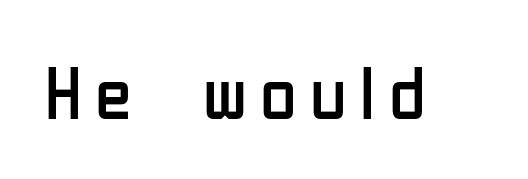
{"serif": "no", "italic": "no", "bold": "no", "weight": "regular", "width": "condensed", "stroke_contrast": "low", "x_height": "medium", "monospaced": "no", "underline": "no", "glyph_px": 75}
